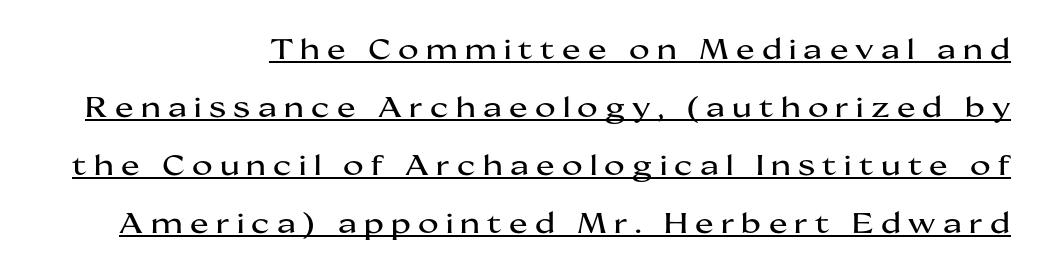
These lines are rendered in a variable-pitch font. Check the space under the baseline: a stroke is drawn there. Caption: expanded tracking, letters set apart. The passage shown stacks its lines with a broad gap.
